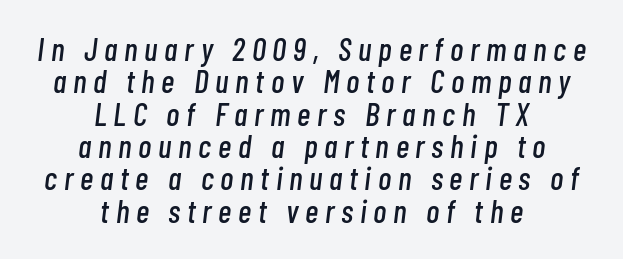
Q: Is the text italic (slanted)? A: Yes, it leans right by about 7 degrees.
Q: Is the text underlined? A: No.
Q: How is the paragraph aligned? A: Centered.
Q: Is the spacing between letters normal or unusually wide? A: Unusually wide.
Q: Is the spacing between lines tight, normal or loose? A: Tight.
Q: Width (condensed, normal, or wide)? A: Condensed.
Q: Stroke contrast? A: Low.
Q: x-height? A: Medium.
Q: Monospaced? A: No.
